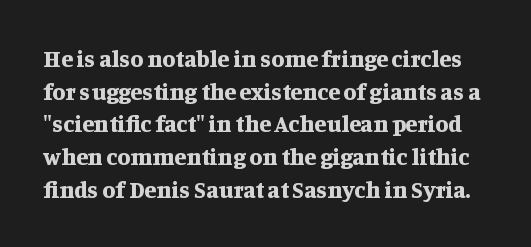
Q: Is the text bold? A: Yes.
Q: Is the text italic (slanted)? A: No, it is upright.
Q: Is the text underlined? A: No.
Q: Is the spacing between letters normal or unusually wide? A: Normal.
Q: Is the spacing between lines tight, normal or loose? A: Normal.
